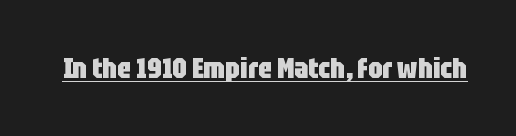
The image shows 29 px heavy, condensed sans-serif type, upright; set normal letter spacing, underlined; low stroke contrast and a large x-height.
